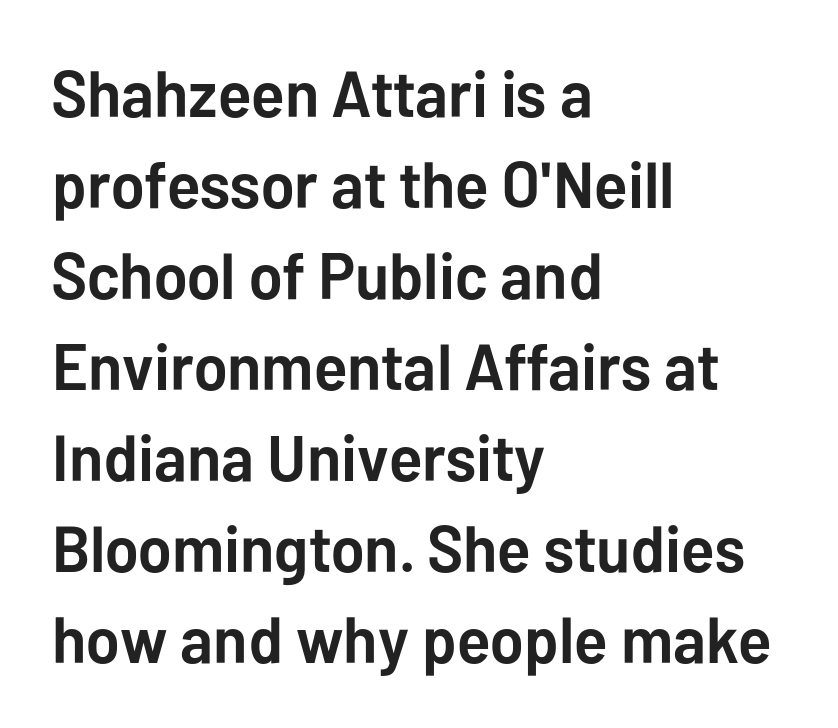
{"serif": "no", "italic": "no", "bold": "yes", "weight": "semibold", "width": "normal", "stroke_contrast": "low", "x_height": "medium", "monospaced": "no", "underline": "no", "align": "left", "line_spacing": "normal", "line_spacing_ratio": 1.4, "letter_spacing": "normal", "letter_spacing_em": 0.0, "glyph_px": 65}
